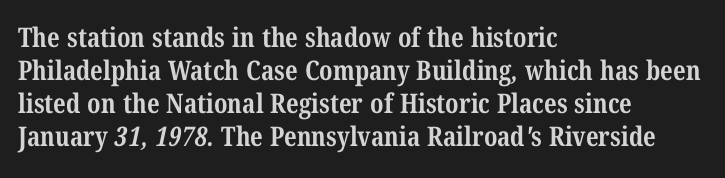
The image shows 27 px bold type; set left-aligned, line spacing 1.22x, normal letter spacing, not underlined.
